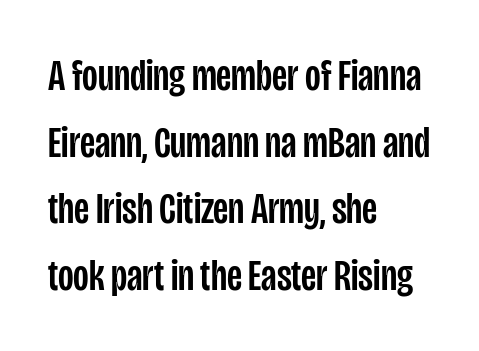
The foot of each line stays bare and open. These lines are set flush left with a ragged right edge. The type family on display is of the sans-serif kind. Here the designer chose a conventional face with non-uniform glyph widths. Students, note that the glyphs here touch the page at normal intervals. Honestly, the row spacing looks completely unremarkable.
